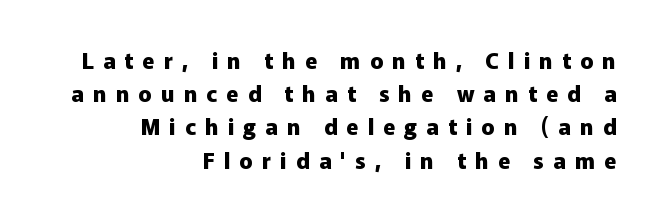
The image shows 22 px bold type, upright; set right-aligned, normal line spacing (1.51x), unusually wide letter spacing (+0.42 em), not underlined.
